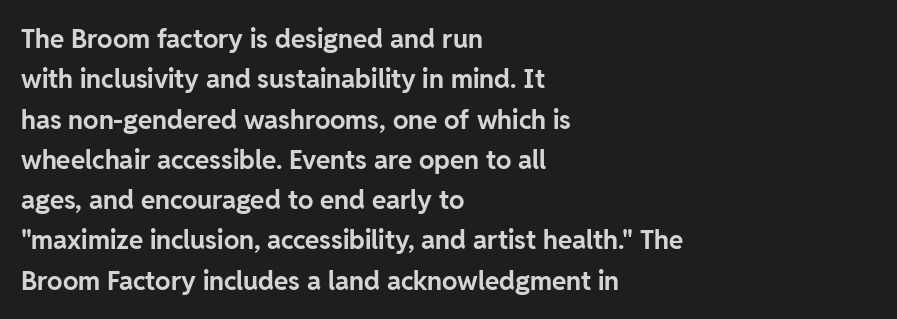
The image shows 26 px bold type, upright; set left-aligned, normal line spacing (1.55x), normal letter spacing, not underlined.
